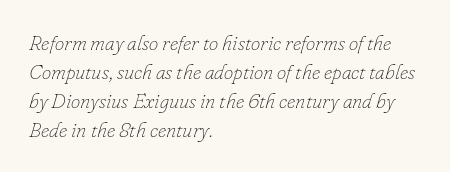
The image shows 21 px text type, italic (leaning right); set left-aligned, normal line spacing (1.38x), normal letter spacing, not underlined.
